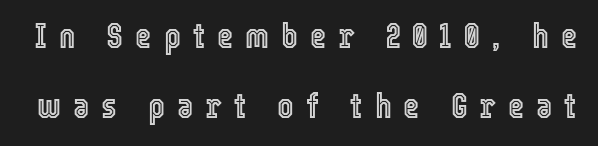
{"italic": "no", "width": "condensed", "x_height": "medium", "monospaced": "no", "underline": "no", "line_spacing": "loose", "line_spacing_ratio": 2.0, "letter_spacing": "wide", "letter_spacing_em": 0.34, "glyph_px": 35}
